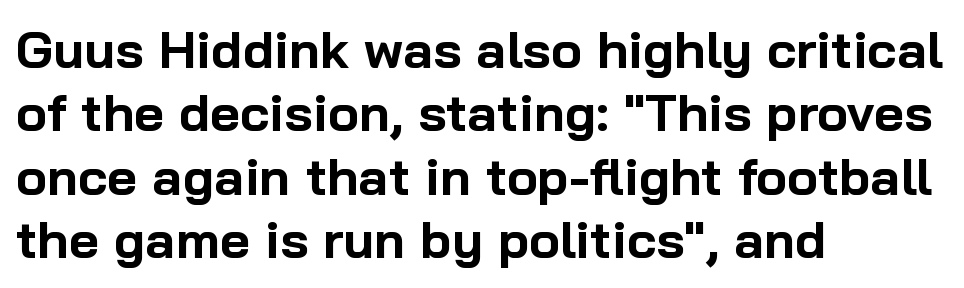
The image shows 52 px bold sans-serif type, upright; set left-aligned, line spacing 1.22x, normal letter spacing, not underlined; low stroke contrast and a medium x-height.
